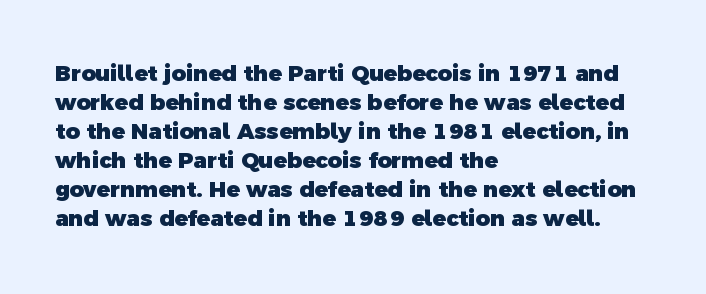
All the whitespace from short lines collects on the right. Honestly, the letter spacing is just normal — you wouldn't notice it. Strokes here are thick enough to call this a true bold. Evenly set lines give the paragraph a standard silhouette. The space beneath each line is pristine and unruled.
